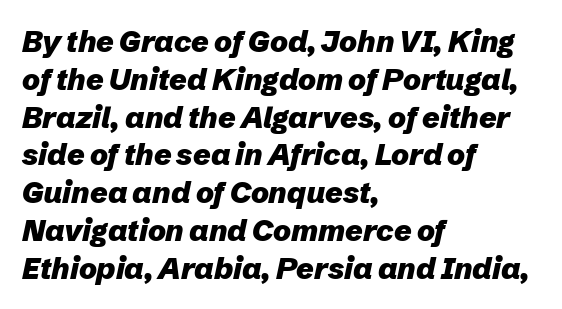
Q: Is the text bold? A: Yes.
Q: Is the text italic (slanted)? A: Yes, it leans right by about 12 degrees.
Q: Is the text underlined? A: No.
Q: How is the paragraph aligned? A: Left-aligned.
Q: Is the spacing between letters normal or unusually wide? A: Normal.
Q: Is the spacing between lines tight, normal or loose? A: Normal.
Q: Width (condensed, normal, or wide)? A: Normal.
Q: Stroke contrast? A: Low.
Q: x-height? A: Medium.
Q: Monospaced? A: No.
